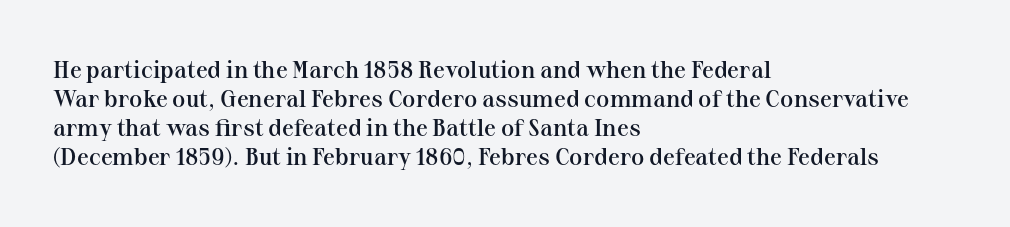
{"italic": "no", "bold": "semi", "underline": "no", "align": "left", "line_spacing_ratio": 1.21, "letter_spacing": "normal", "letter_spacing_em": 0.0, "glyph_px": 24}
